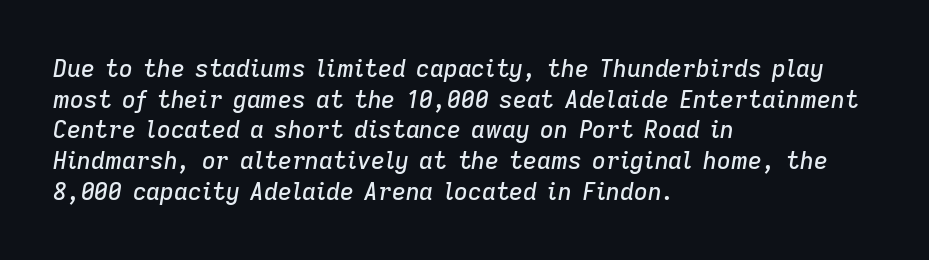
{"italic": "yes", "lean": "right", "slant_degrees": 9, "underline": "no", "align": "left", "line_spacing": "normal", "line_spacing_ratio": 1.28, "letter_spacing": "normal", "letter_spacing_em": 0.0, "glyph_px": 24}
